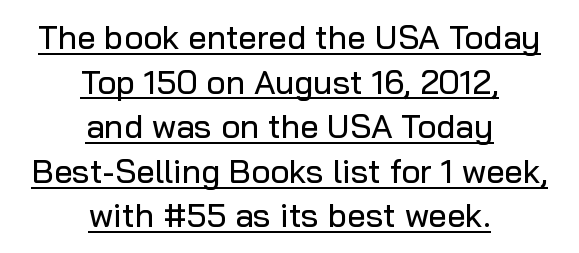
Q: Is the text italic (slanted)? A: No, it is upright.
Q: Is the typeface a serif or a sans-serif typeface? A: Sans-serif.
Q: Is the text underlined? A: Yes.
Q: How is the paragraph aligned? A: Centered.
Q: Is the spacing between letters normal or unusually wide? A: Normal.
Q: Is the spacing between lines tight, normal or loose? A: Normal.
Q: Width (condensed, normal, or wide)? A: Normal.
Q: Stroke contrast? A: Low.
Q: x-height? A: Medium.
Q: Monospaced? A: No.
